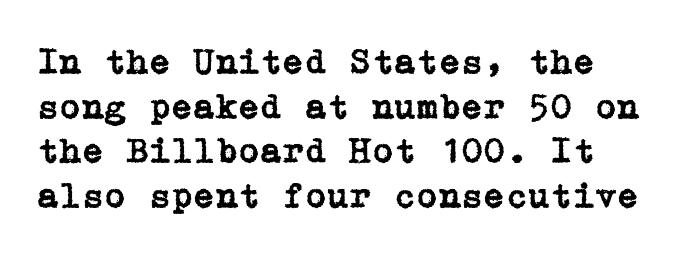
Honestly, there is no underline to notice here at all. Compared with a centered layout, this one pins lines to the left instead. Vertical strokes here are truly vertical. There is no visible air inserted between adjacent glyphs. Regarding serifs, this sample has them.
